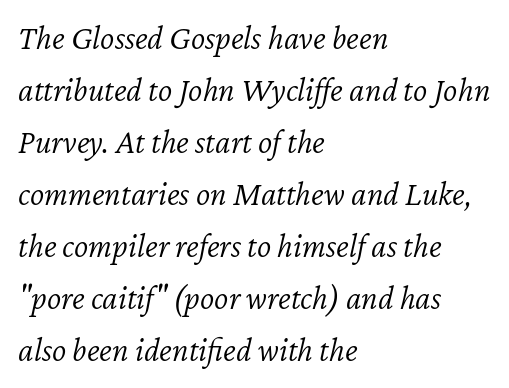
{"italic": "yes", "lean": "right", "slant_degrees": 12, "bold": "no", "weight": "light", "width": "normal", "stroke_contrast": "low", "x_height": "medium", "monospaced": "no", "underline": "no", "align": "left", "line_spacing": "normal", "line_spacing_ratio": 1.53, "letter_spacing": "normal", "letter_spacing_em": 0.0, "glyph_px": 34}
